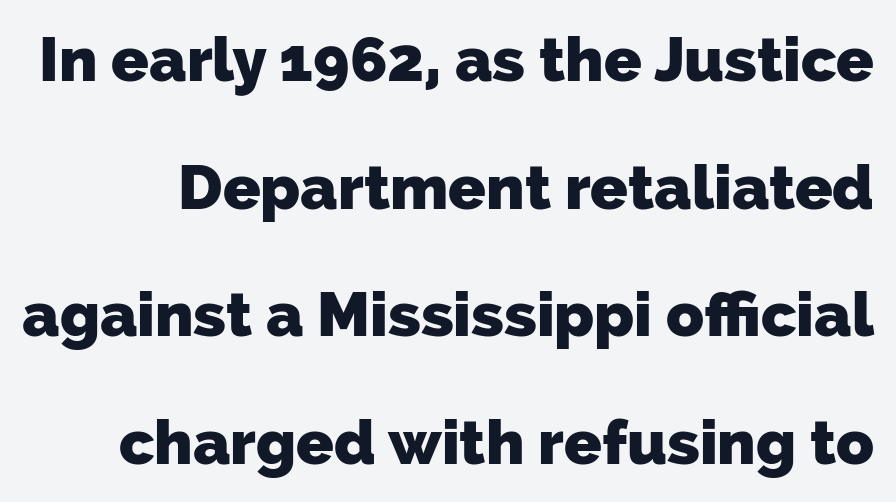
The image shows 62 px heavy sans-serif type; set loose line spacing (2.06x), normal letter spacing, not underlined; low stroke contrast and a medium x-height.
